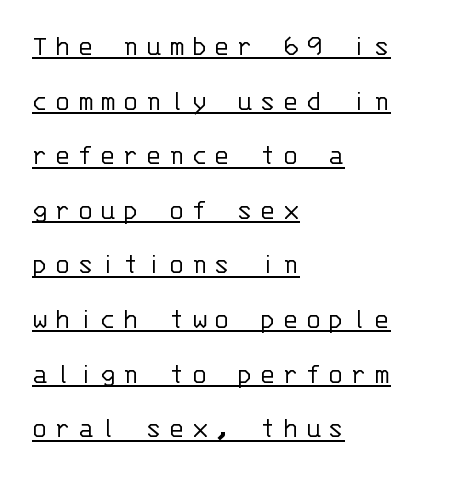
No letter is thick-stroked: the sample isn't bold. Teacher's note: observe the even left margin — that is flush-left alignment. The typesetter has applied underlining to the passage shown. The line texture is sparse and dotted thanks to wide tracking. In terms of letterform style, serifs are entirely absent.
